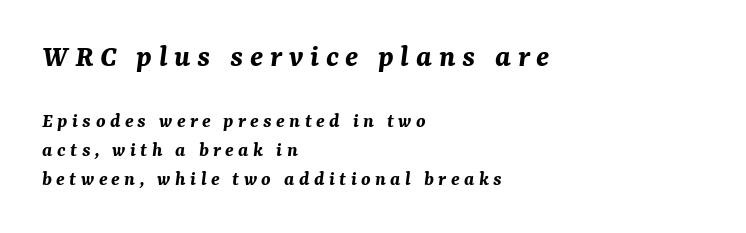
{"italic": "yes", "lean": "right", "slant_degrees": 7, "bold": "yes", "weight": "bold", "width": "normal", "stroke_contrast": "medium", "x_height": "medium", "monospaced": "no", "underline": "no", "align": "left", "line_spacing": "normal", "line_spacing_ratio": 1.37, "letter_spacing": "wide", "letter_spacing_em": 0.21, "larger_block": "first", "size_ratio": 1.52, "glyph_px": 32}
